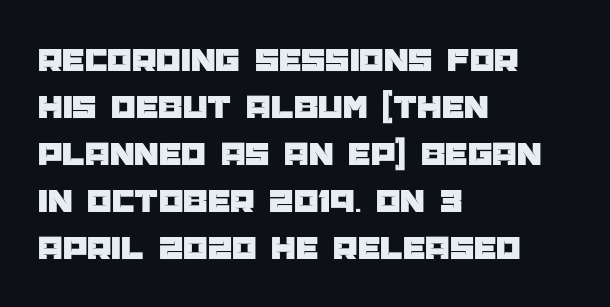
The image shows 35 px sans-serif type, upright; set left-aligned, normal line spacing (1.34x), normal letter spacing, not underlined; low stroke contrast and a large x-height.
